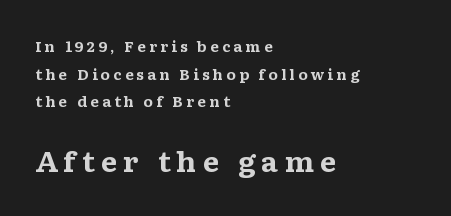
Q: Is the text bold? A: Yes.
Q: Is the text italic (slanted)? A: No, it is upright.
Q: Is the text underlined? A: No.
Q: How is the paragraph aligned? A: Left-aligned.
Q: Is the spacing between letters normal or unusually wide? A: Unusually wide.
Q: Is the spacing between lines tight, normal or loose? A: Loose.
Q: Which block of text is set in a larger size, the first (top) or the second (bottom)? A: The second (bottom) one.
